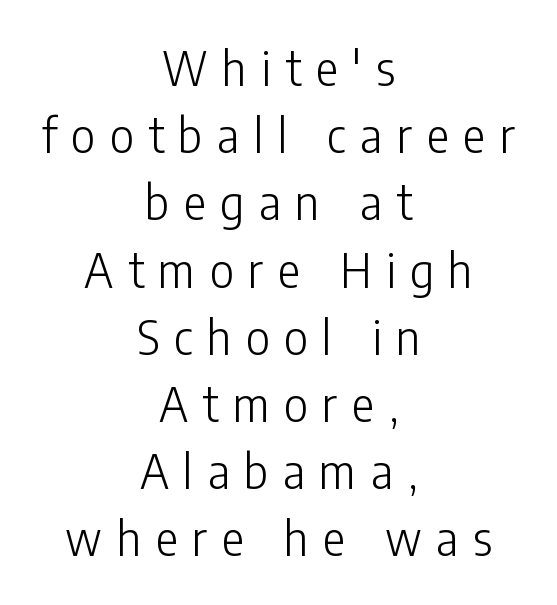
The letters advance in unequal steps, a hallmark of proportional type. Descenders hang freely into open space. The passage shown is typeset with a sans-serif family. Is there much room between lines? A standard amount, neither cramped nor airy. If you folded the block vertically in half, each line would mirror itself in length.
